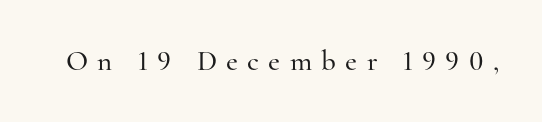
Quick note: not italic, upright. Students, note that the glyphs here are deliberately spaced far apart. This rendering employs a face with finishing strokes, i.e., a serif. Character widths vary here, with narrow letters taking less room than wide ones. Type without underlining.
